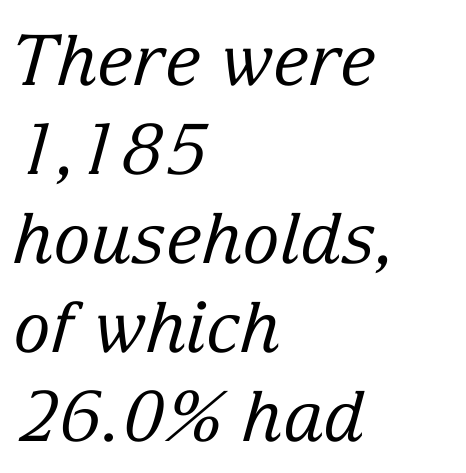
{"serif": "yes", "italic": "yes", "lean": "right", "slant_degrees": 15, "bold": "no", "weight": "regular", "width": "normal", "stroke_contrast": "low", "x_height": "medium", "monospaced": "no", "underline": "no", "align": "left", "line_spacing": "normal", "line_spacing_ratio": 1.27, "letter_spacing": "normal", "letter_spacing_em": 0.0, "glyph_px": 70}
